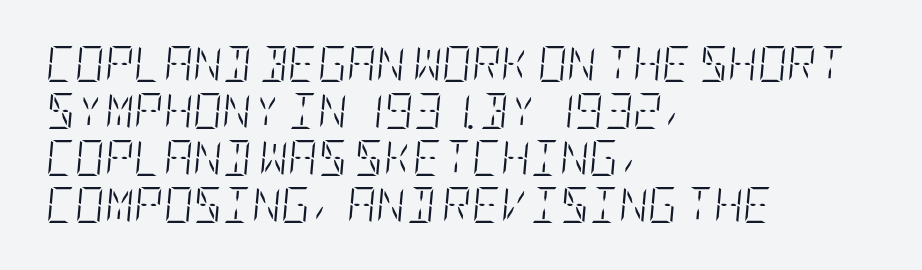
The image shows 36 px light, condensed type, italic (leaning right); set left-aligned, normal line spacing (1.31x), normal letter spacing, not underlined; low stroke contrast and a large x-height.
